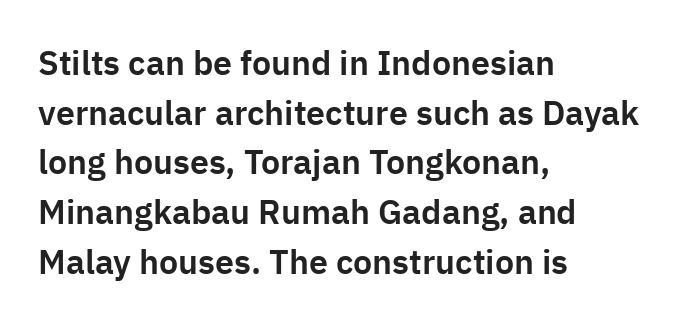
Regular leading. The type sits square on the baseline with zero lean. Check under the words: just untouched page. These lines keep a tight, regular rhythm from letter to letter.
